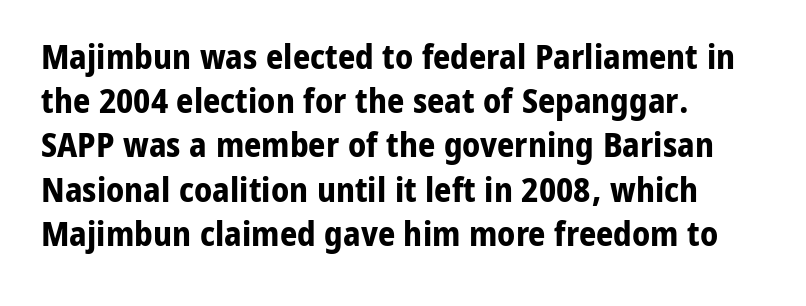
{"serif": "no", "italic": "no", "bold": "yes", "weight": "bold", "width": "normal", "stroke_contrast": "low", "x_height": "medium", "monospaced": "no", "underline": "no", "align": "left", "line_spacing": "normal", "line_spacing_ratio": 1.3, "letter_spacing": "normal", "letter_spacing_em": 0.0, "glyph_px": 34}
